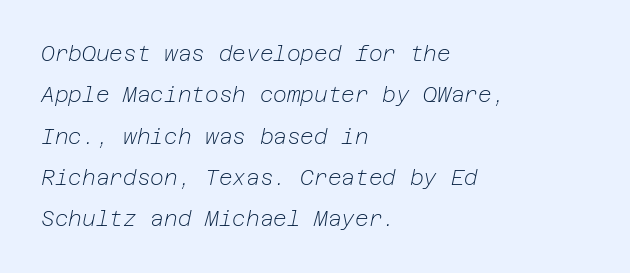
You could fit nearly another row in the gap between these rows. Compared with a centered layout, this one pins lines to the left instead. In terms of letterspacing, this is plain default setting. Would a proofreader flag this as italicized? Yes. The passage shown is not underscored anywhere.
